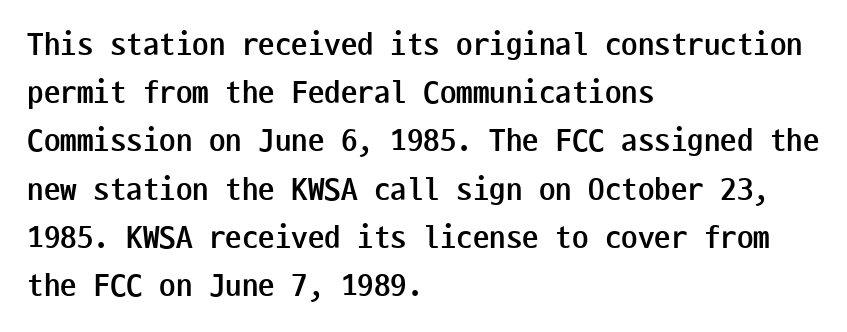
Q: Is the text bold? A: Yes.
Q: Is the text italic (slanted)? A: No, it is upright.
Q: Is the typeface a serif or a sans-serif typeface? A: Sans-serif.
Q: Is the text underlined? A: No.
Q: How is the paragraph aligned? A: Left-aligned.
Q: Is the spacing between letters normal or unusually wide? A: Normal.
Q: Is the spacing between lines tight, normal or loose? A: Normal.
Q: Width (condensed, normal, or wide)? A: Condensed.
Q: Stroke contrast? A: Low.
Q: x-height? A: Medium.
Q: Monospaced? A: Yes.
